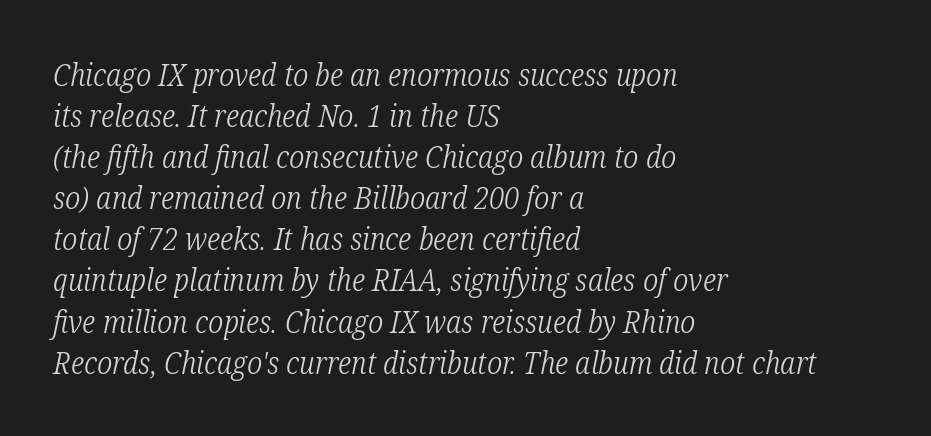
Q: Is the text bold? A: No.
Q: Is the text italic (slanted)? A: Yes, it leans right by about 12 degrees.
Q: Is the typeface a serif or a sans-serif typeface? A: Serif.
Q: Is the text underlined? A: No.
Q: How is the paragraph aligned? A: Left-aligned.
Q: Is the spacing between letters normal or unusually wide? A: Normal.
Q: Is the spacing between lines tight, normal or loose? A: Normal.
Q: Width (condensed, normal, or wide)? A: Condensed.
Q: Stroke contrast? A: Low.
Q: x-height? A: Medium.
Q: Monospaced? A: No.
